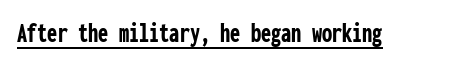
Q: Is the text bold? A: Yes.
Q: Is the text italic (slanted)? A: No, it is upright.
Q: Is the typeface a serif or a sans-serif typeface? A: Sans-serif.
Q: Is the text underlined? A: Yes.
Q: Is the spacing between letters normal or unusually wide? A: Normal.
Q: Width (condensed, normal, or wide)? A: Condensed.
Q: Stroke contrast? A: Low.
Q: x-height? A: Medium.
Q: Monospaced? A: Yes.
